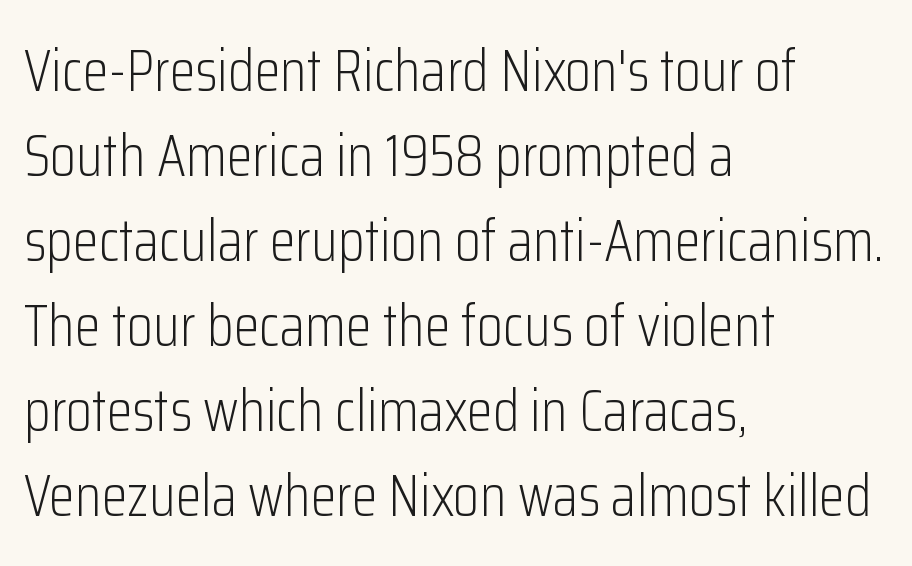
Q: Is the text bold? A: No.
Q: Is the text italic (slanted)? A: No, it is upright.
Q: Is the typeface a serif or a sans-serif typeface? A: Sans-serif.
Q: Is the text underlined? A: No.
Q: How is the paragraph aligned? A: Left-aligned.
Q: Is the spacing between letters normal or unusually wide? A: Normal.
Q: Is the spacing between lines tight, normal or loose? A: Normal.
Q: Width (condensed, normal, or wide)? A: Condensed.
Q: Stroke contrast? A: Low.
Q: x-height? A: Medium.
Q: Monospaced? A: No.
